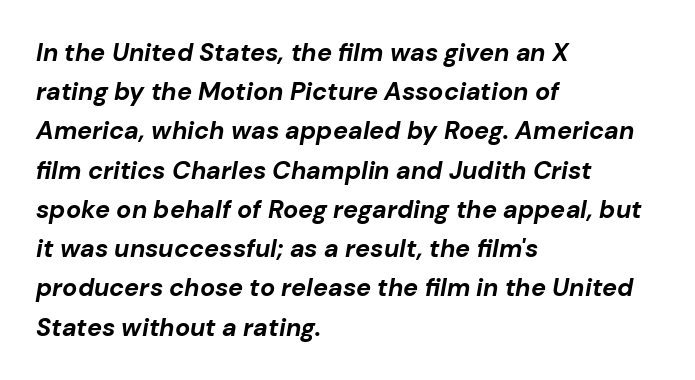
Q: Is the text bold? A: Yes.
Q: Is the text italic (slanted)? A: Yes, it leans right by about 10 degrees.
Q: Is the text underlined? A: No.
Q: How is the paragraph aligned? A: Left-aligned.
Q: Is the spacing between letters normal or unusually wide? A: Normal.
Q: Is the spacing between lines tight, normal or loose? A: Normal.
